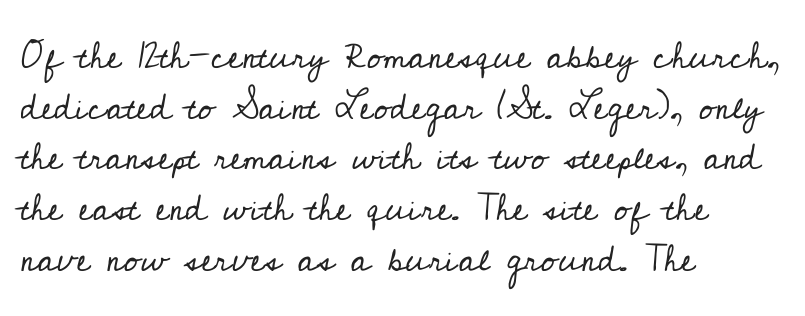
Q: Is the text bold? A: No.
Q: Is the text italic (slanted)? A: Yes.
Q: Is the typeface a serif or a sans-serif typeface? A: Serif.
Q: Is the text underlined? A: No.
Q: How is the paragraph aligned? A: Left-aligned.
Q: Is the spacing between letters normal or unusually wide? A: Normal.
Q: Is the spacing between lines tight, normal or loose? A: Normal.
Q: Width (condensed, normal, or wide)? A: Normal.
Q: Stroke contrast? A: Low.
Q: x-height? A: Small.
Q: Monospaced? A: No.
